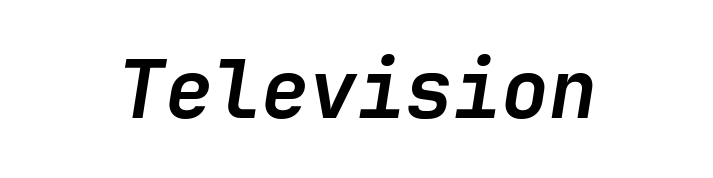
{"italic": "yes", "lean": "right", "slant_degrees": 9, "bold": "yes", "weight": "semibold", "width": "normal", "stroke_contrast": "low", "x_height": "medium", "underline": "no", "align": "center", "letter_spacing": "normal", "letter_spacing_em": 0.0, "glyph_px": 80}
